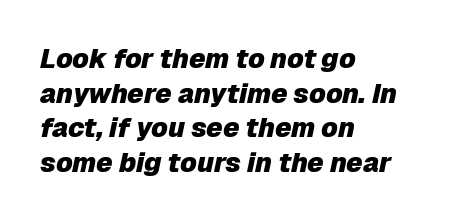
Q: Is the text bold? A: Yes.
Q: Is the text italic (slanted)? A: Yes, it leans right by about 12 degrees.
Q: Is the text underlined? A: No.
Q: How is the paragraph aligned? A: Left-aligned.
Q: Is the spacing between letters normal or unusually wide? A: Normal.
Q: Is the spacing between lines tight, normal or loose? A: Normal.
